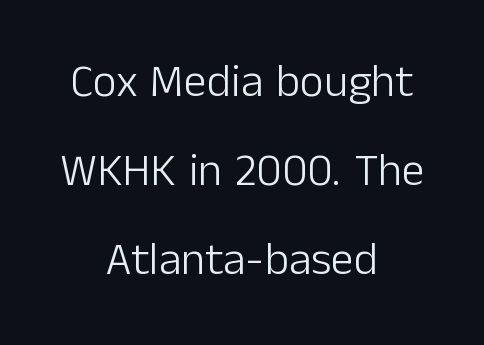
Q: Is the text bold? A: No.
Q: Is the text italic (slanted)? A: No, it is upright.
Q: Is the typeface a serif or a sans-serif typeface? A: Sans-serif.
Q: Is the text underlined? A: No.
Q: How is the paragraph aligned? A: Centered.
Q: Is the spacing between letters normal or unusually wide? A: Normal.
Q: Is the spacing between lines tight, normal or loose? A: Loose.
Q: Width (condensed, normal, or wide)? A: Normal.
Q: Stroke contrast? A: Low.
Q: x-height? A: Medium.
Q: Monospaced? A: No.
